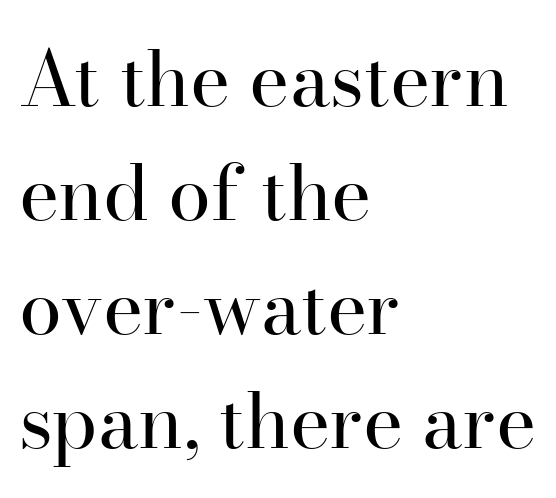
This sample uses an upright cut, with every glyph sitting square on the baseline. The space directly below the letters is spotless. Stems here are at most as thick as an everyday book face. Note the varied advance widths — an 'i' is clearly narrower than an 'm'. Words appear dense and cohesive because spacing is normal.
